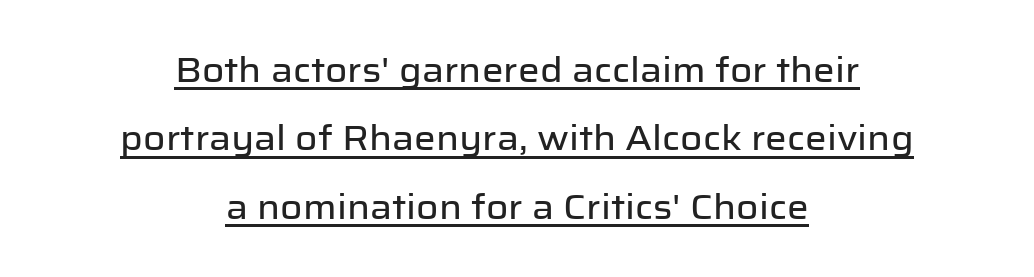
The image shows 34 px sans-serif type, upright; set centered, loose line spacing (2.01x), normal letter spacing, underlined; low stroke contrast and a medium x-height.
